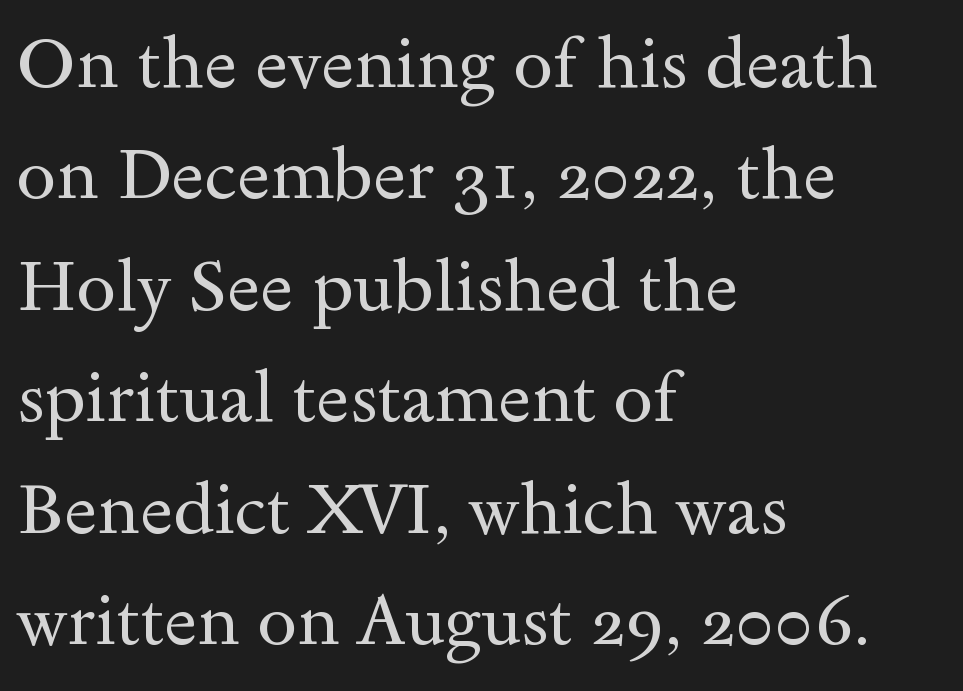
A student would call this left alignment; a typographer would say flush left, rag right. A typesetter would label this face a serif. Note the varied advance widths — an 'i' is clearly narrower than an 'm'. The space beneath each line is pristine and unruled.
